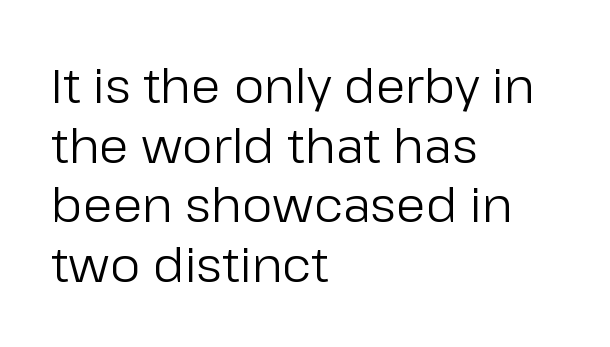
{"serif": "no", "italic": "no", "bold": "no", "weight": "regular", "width": "normal", "stroke_contrast": "low", "x_height": "medium", "monospaced": "no", "underline": "no", "align": "left", "line_spacing_ratio": 1.24, "letter_spacing": "normal", "letter_spacing_em": 0.0, "glyph_px": 48}
